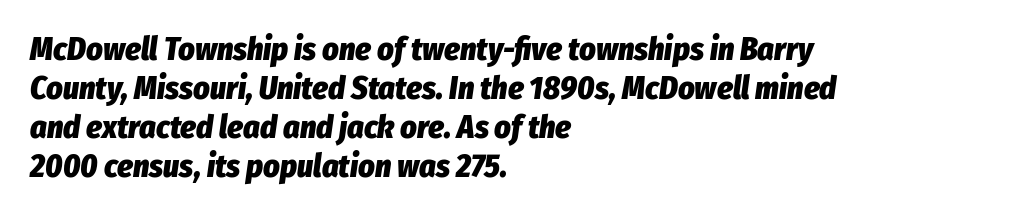
Q: Is the text bold? A: Yes.
Q: Is the text italic (slanted)? A: Yes, it leans right by about 8 degrees.
Q: Is the text underlined? A: No.
Q: How is the paragraph aligned? A: Left-aligned.
Q: Is the spacing between letters normal or unusually wide? A: Normal.
Q: Width (condensed, normal, or wide)? A: Condensed.
Q: Stroke contrast? A: Low.
Q: x-height? A: Medium.
Q: Monospaced? A: No.
